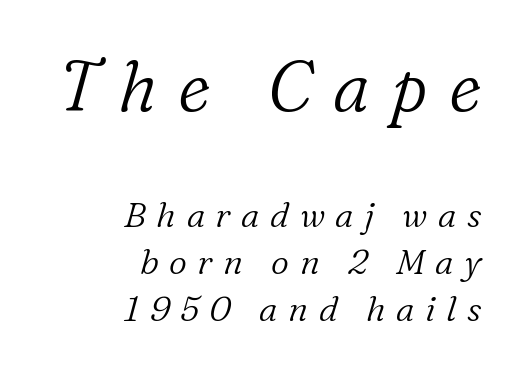
{"serif": "yes", "italic": "yes", "lean": "right", "slant_degrees": 16, "bold": "no", "weight": "light", "width": "normal", "stroke_contrast": "low", "x_height": "medium", "monospaced": "no", "underline": "no", "align": "right", "line_spacing": "normal", "line_spacing_ratio": 1.34, "letter_spacing": "wide", "letter_spacing_em": 0.3, "larger_block": "first", "size_ratio": 2.0, "glyph_px": 70}
